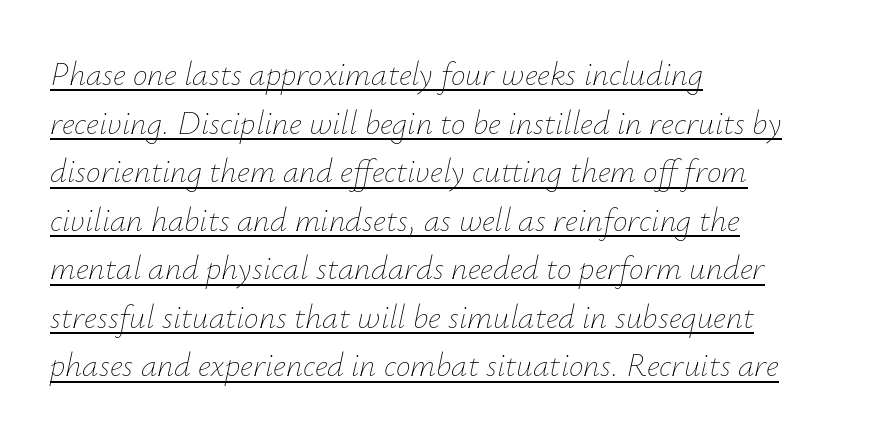
Proportional: the letters do not fall into vertical columns. Horizontally, the lines are justified to the leading edge only. The typesetter has applied underlining to the passage shown. Words appear dense and cohesive because spacing is normal. Quick note: interline space is typical. Slant detected: the letters are inclined.
